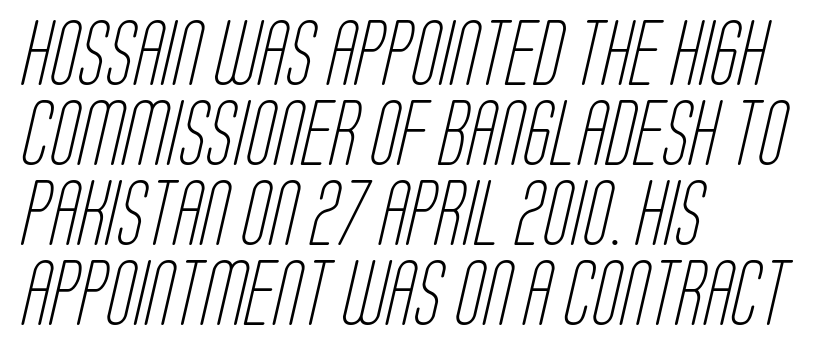
Between one letter and the next there's only the usual sliver of space. A typesetter would call this proportional, since set widths differ per character. Bare-footed words on every line. The letters carry no serifs — their stems end cleanly without finishing strokes.
